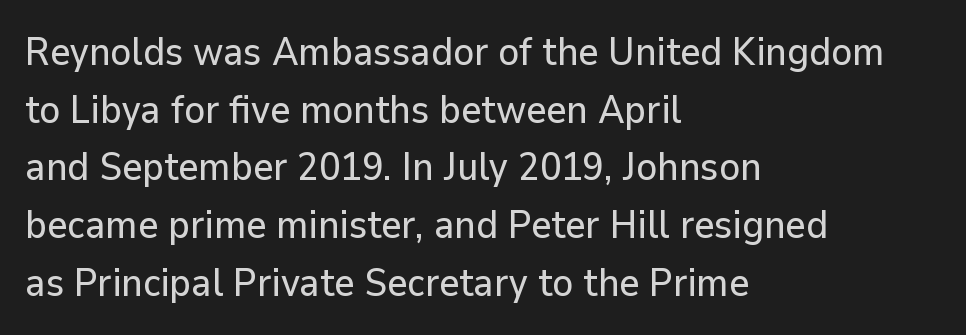
{"serif": "no", "italic": "no", "width": "normal", "stroke_contrast": "low", "x_height": "medium", "monospaced": "no", "underline": "no", "align": "left", "line_spacing": "normal", "line_spacing_ratio": 1.48, "letter_spacing": "normal", "letter_spacing_em": 0.0, "glyph_px": 39}
